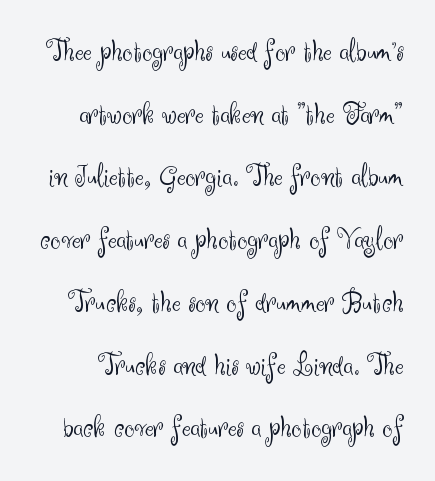
Q: Is the text bold? A: No.
Q: Is the text italic (slanted)? A: No, it is upright.
Q: Is the typeface a serif or a sans-serif typeface? A: Sans-serif.
Q: Is the text underlined? A: No.
Q: Is the spacing between letters normal or unusually wide? A: Normal.
Q: Is the spacing between lines tight, normal or loose? A: Loose.
Q: Width (condensed, normal, or wide)? A: Normal.
Q: Stroke contrast? A: Medium.
Q: x-height? A: Small.
Q: Monospaced? A: No.
